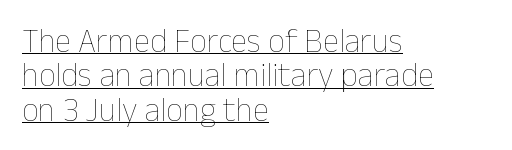
The line-height multiplier appears low, near solid setting. Posture: straight, roman, zero tilt. Somebody hit Ctrl+U on this one — the words are underlined. Compared with a typical body face, this is equally light or lighter still. Tracking value appears to be zero — textbook default spacing.
